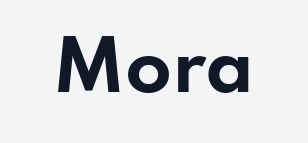
Looks like regular typesetting: each glyph gets only the width it needs. This is roman type, the default non-slanted kind. The specimen omits any rule beneath the text block's lines. How are the letters spaced? Ordinarily, with no added tracking.
